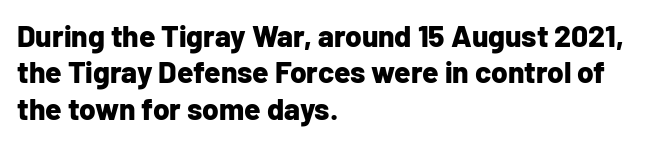
The image shows 30 px bold sans-serif type, upright; set left-aligned, line spacing 1.21x, normal letter spacing, not underlined; low stroke contrast and a medium x-height.
